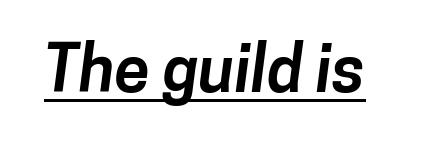
{"serif": "no", "bold": "yes", "weight": "bold", "width": "normal", "stroke_contrast": "low", "x_height": "medium", "monospaced": "no", "underline": "yes", "letter_spacing": "normal", "letter_spacing_em": 0.0, "glyph_px": 64}
